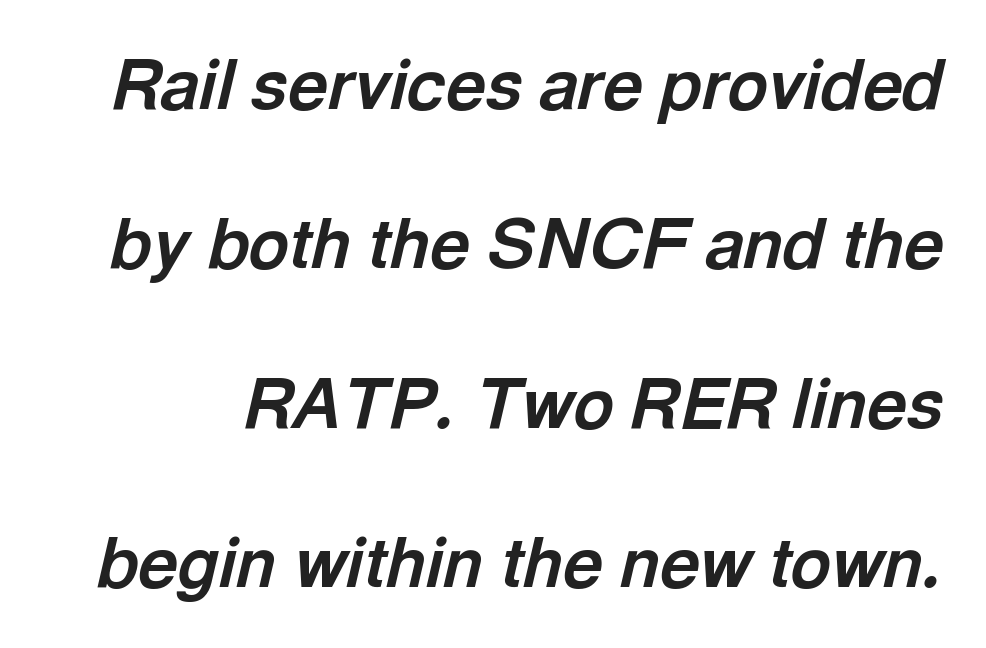
The image shows 69 px bold type, italic (leaning right); set loose line spacing (2.31x), normal letter spacing, not underlined; a medium x-height.
